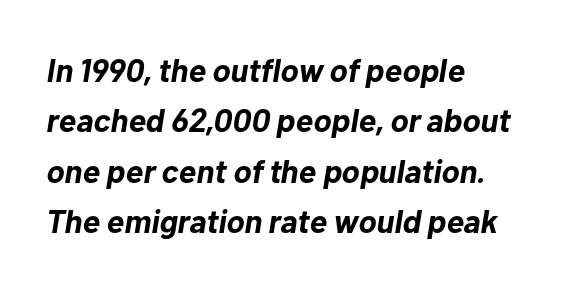
The image shows 33 px bold type, italic (leaning right); set left-aligned, normal line spacing (1.53x), normal letter spacing, not underlined; low stroke contrast and a medium x-height.
